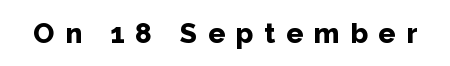
Rule under the text: the space is simply empty. You could only call the tracking loose — the letters float apart. This is roman type, the default non-slanted kind. The face used here is proportionally spaced, like ordinary book or web type.
